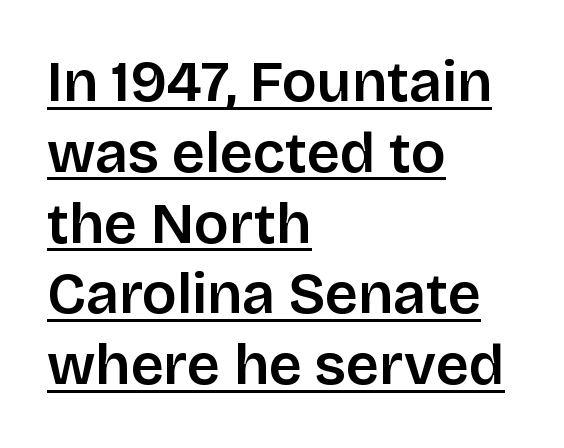
Left-aligned paragraph, ragged on the right. These lines are rendered in a variable-pitch font. The lettering is marked with a stroke running underneath it. Characters follow at the spacing the type designer built in. The text was rendered using a sans face with plain stroke endings. As a designer I'd log this as weight 600, semibold.
